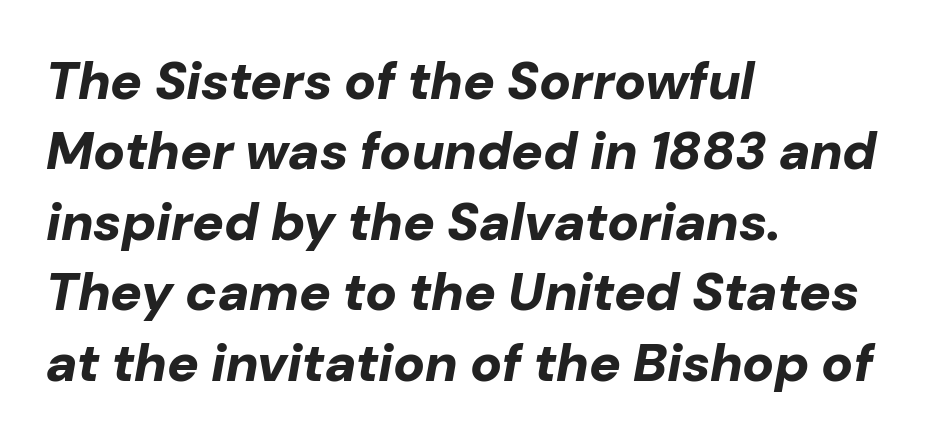
{"italic": "yes", "lean": "right", "slant_degrees": 10, "bold": "yes", "weight": "bold", "width": "normal", "stroke_contrast": "low", "x_height": "medium", "monospaced": "no", "underline": "no", "align": "left", "line_spacing": "normal", "line_spacing_ratio": 1.33, "letter_spacing": "normal", "letter_spacing_em": 0.0, "glyph_px": 53}
